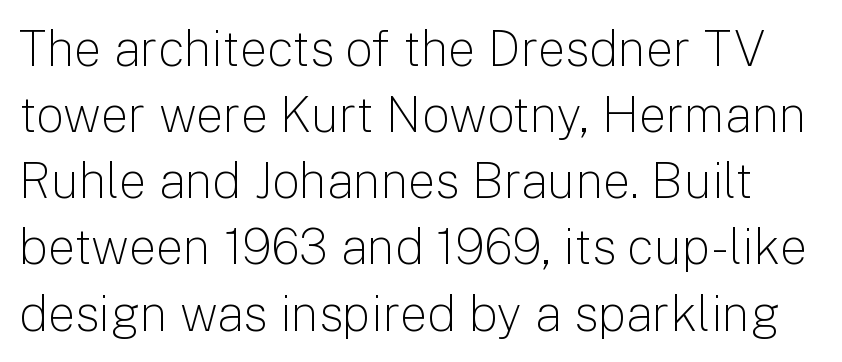
This sample uses a sans-serif face. The passage shown is typed in a proportional face where columns would drift. Inter-character spacing is left at the font's built-in metrics. The cut favours lightness, reaching ordinary text weight at its darkest. Every stem runs plumb, perpendicular to the baseline. Plain, unruled lines of type.
